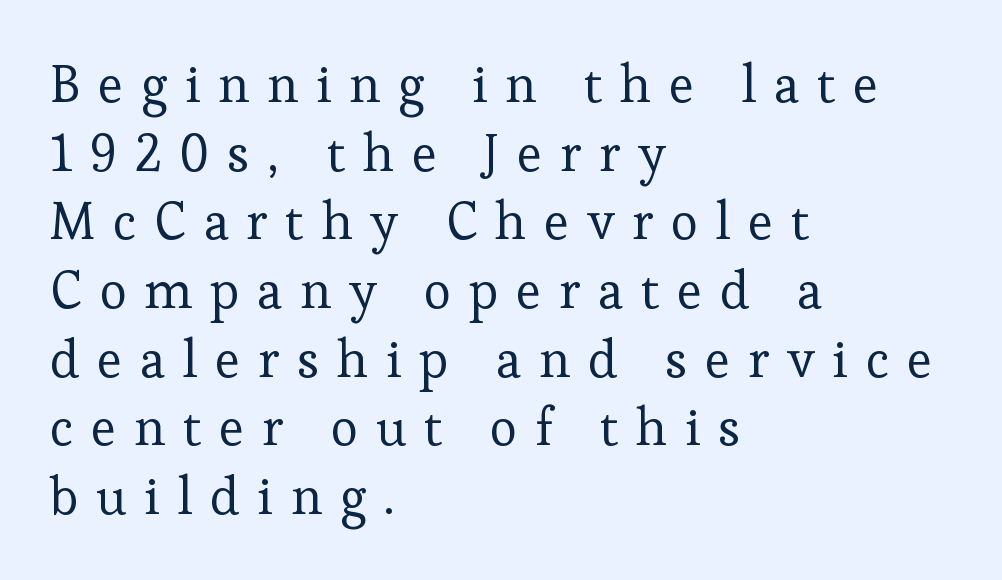
Q: Is the text bold? A: No.
Q: Is the text italic (slanted)? A: No, it is upright.
Q: Is the typeface a serif or a sans-serif typeface? A: Serif.
Q: Is the text underlined? A: No.
Q: How is the paragraph aligned? A: Left-aligned.
Q: Is the spacing between letters normal or unusually wide? A: Unusually wide.
Q: Is the spacing between lines tight, normal or loose? A: Normal.
Q: Width (condensed, normal, or wide)? A: Normal.
Q: Stroke contrast? A: Low.
Q: x-height? A: Medium.
Q: Monospaced? A: No.
